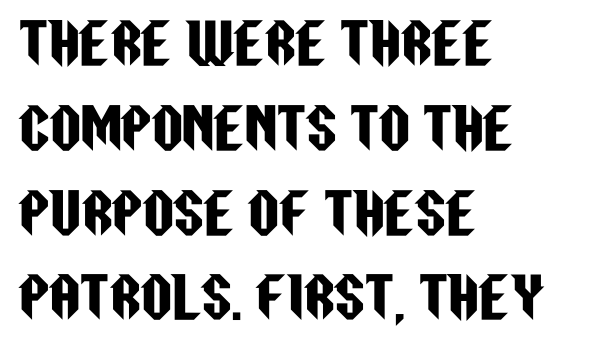
Q: Is the text italic (slanted)? A: No, it is upright.
Q: Is the typeface a serif or a sans-serif typeface? A: Sans-serif.
Q: Is the text underlined? A: No.
Q: How is the paragraph aligned? A: Left-aligned.
Q: Is the spacing between letters normal or unusually wide? A: Normal.
Q: Is the spacing between lines tight, normal or loose? A: Normal.
Q: Width (condensed, normal, or wide)? A: Condensed.
Q: Stroke contrast? A: Low.
Q: x-height? A: Large.
Q: Monospaced? A: No.
